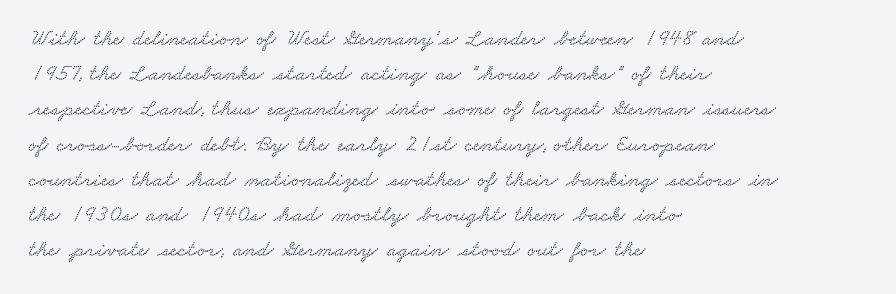
Q: Is the text underlined? A: No.
Q: How is the paragraph aligned? A: Left-aligned.
Q: Is the spacing between letters normal or unusually wide? A: Normal.
Q: Is the spacing between lines tight, normal or loose? A: Normal.
